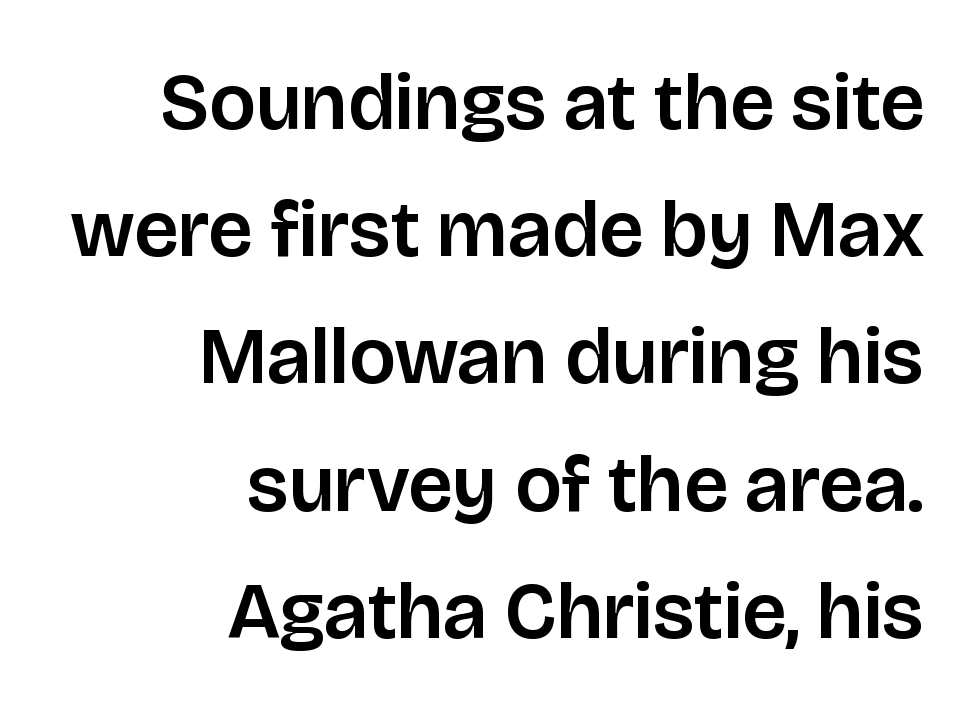
{"serif": "no", "italic": "no", "width": "normal", "stroke_contrast": "low", "x_height": "large", "monospaced": "no", "underline": "no", "align": "right", "line_spacing": "normal", "line_spacing_ratio": 1.59, "letter_spacing": "normal", "letter_spacing_em": 0.0, "glyph_px": 80}
